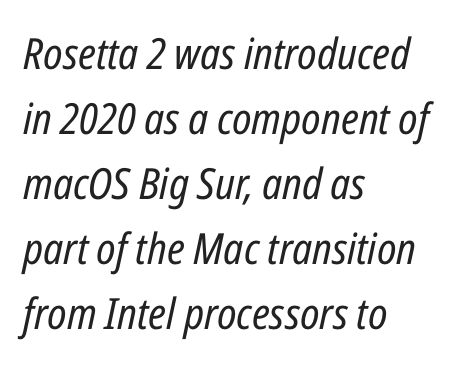
{"italic": "yes", "lean": "right", "slant_degrees": 12, "bold": "no", "weight": "regular", "width": "condensed", "stroke_contrast": "low", "x_height": "medium", "monospaced": "no", "underline": "no", "align": "left", "line_spacing": "normal", "line_spacing_ratio": 1.51, "letter_spacing": "normal", "letter_spacing_em": 0.0, "glyph_px": 43}
